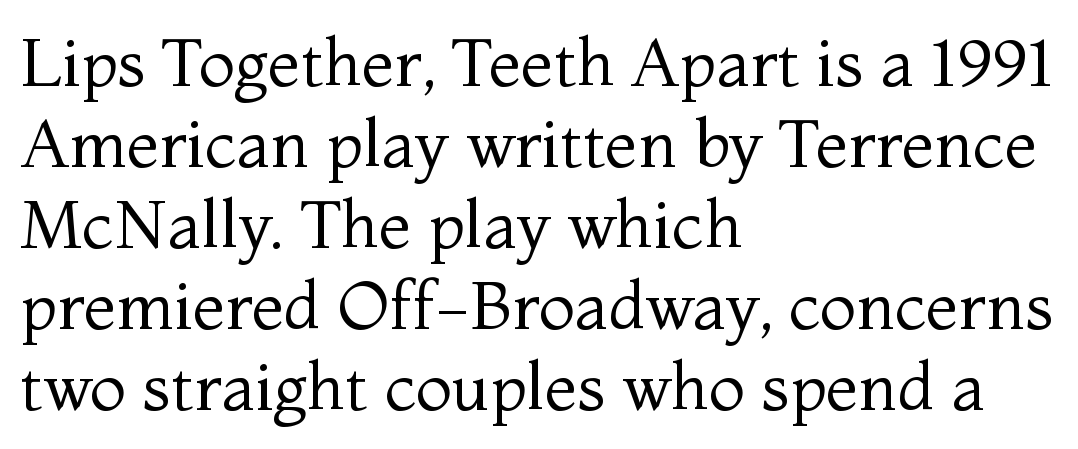
Q: Is the text bold? A: No.
Q: Is the text italic (slanted)? A: No, it is upright.
Q: Is the typeface a serif or a sans-serif typeface? A: Serif.
Q: Is the text underlined? A: No.
Q: How is the paragraph aligned? A: Left-aligned.
Q: Is the spacing between letters normal or unusually wide? A: Normal.
Q: Width (condensed, normal, or wide)? A: Normal.
Q: Stroke contrast? A: Medium.
Q: x-height? A: Medium.
Q: Monospaced? A: No.
